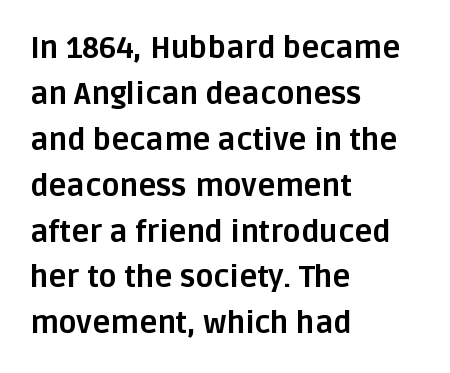
The image shows 30 px bold sans-serif type, upright; set left-aligned, normal line spacing (1.53x), normal letter spacing, not underlined; low stroke contrast and a large x-height.
